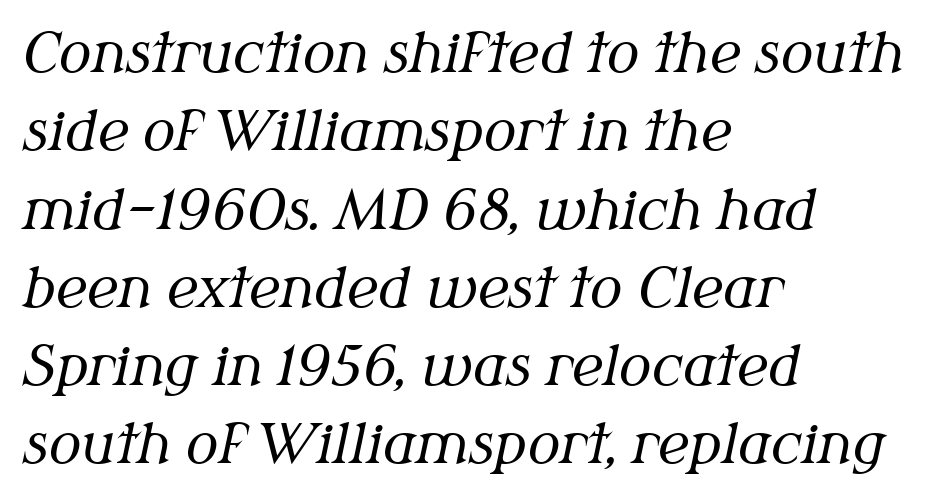
You could not count columns in this text — the font is proportionally spaced. The text block is weighted toward the left margin, trailing off unevenly rightward. Check under the words: just untouched page. Tracking value appears to be zero — textbook default spacing. Stroke terminals: seriffed.
